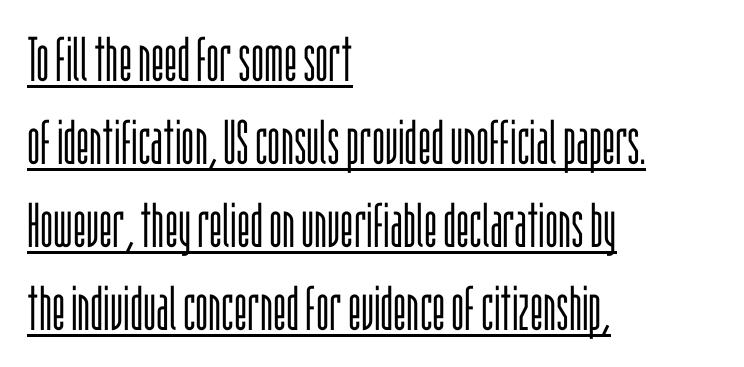
Q: Is the text bold? A: No.
Q: Is the text italic (slanted)? A: No, it is upright.
Q: Is the typeface a serif or a sans-serif typeface? A: Sans-serif.
Q: Is the text underlined? A: Yes.
Q: How is the paragraph aligned? A: Left-aligned.
Q: Is the spacing between letters normal or unusually wide? A: Normal.
Q: Is the spacing between lines tight, normal or loose? A: Normal.
Q: Width (condensed, normal, or wide)? A: Condensed.
Q: Stroke contrast? A: Low.
Q: x-height? A: Large.
Q: Monospaced? A: No.
